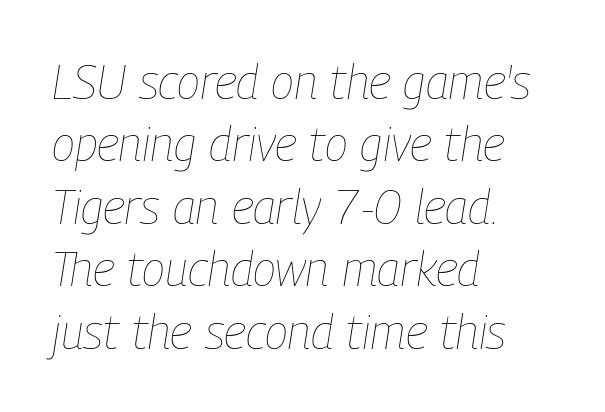
{"italic": "yes", "lean": "right", "slant_degrees": 9, "bold": "no", "weight": "thin", "width": "condensed", "stroke_contrast": "low", "x_height": "medium", "monospaced": "no", "underline": "no", "align": "left", "line_spacing": "normal", "line_spacing_ratio": 1.3, "letter_spacing": "normal", "letter_spacing_em": 0.0, "glyph_px": 48}
